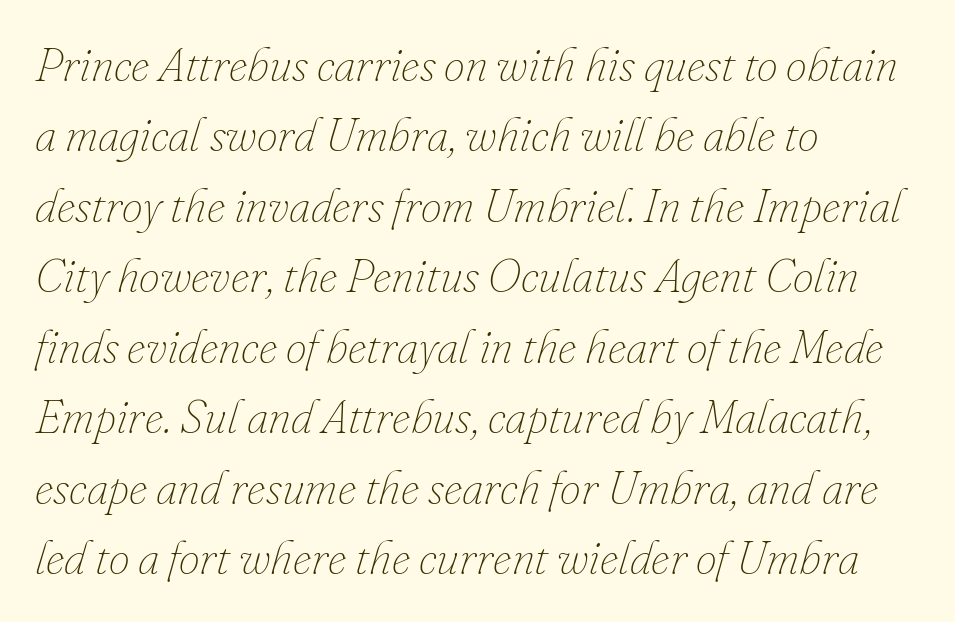
Q: Is the text bold? A: No.
Q: Is the text italic (slanted)? A: Yes, it leans right by about 16 degrees.
Q: Is the text underlined? A: No.
Q: How is the paragraph aligned? A: Left-aligned.
Q: Is the spacing between letters normal or unusually wide? A: Normal.
Q: Is the spacing between lines tight, normal or loose? A: Normal.
Q: Width (condensed, normal, or wide)? A: Normal.
Q: Stroke contrast? A: Low.
Q: x-height? A: Small.
Q: Monospaced? A: No.
